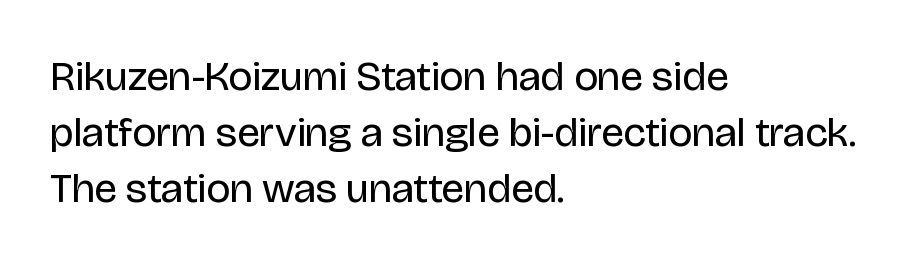
The letterforms sit shoulder to shoulder at normal distance. The face looks like a standard text weight, possibly lighter. Only glyphs here, with clear space below each row. Regular leading. Nope, not italic — everything's standing straight.
